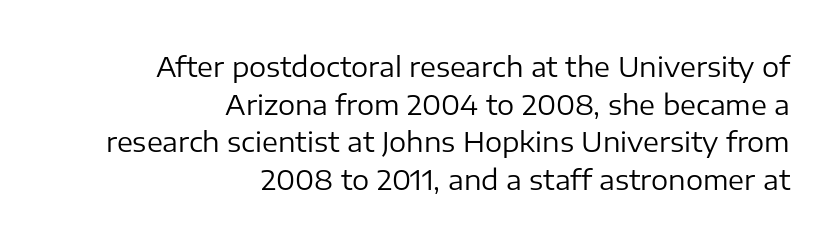
The image shows 27 px text type, upright; set right-aligned, normal line spacing (1.39x), normal letter spacing, not underlined.
